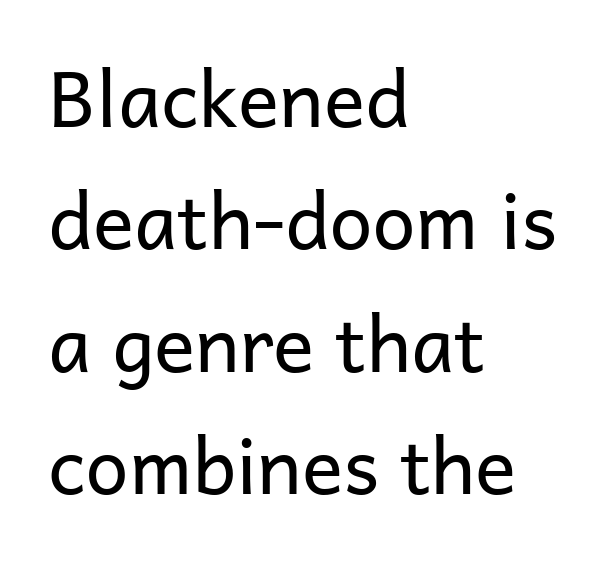
Q: Is the text bold? A: No.
Q: Is the text italic (slanted)? A: No, it is upright.
Q: Is the typeface a serif or a sans-serif typeface? A: Sans-serif.
Q: Is the text underlined? A: No.
Q: How is the paragraph aligned? A: Left-aligned.
Q: Is the spacing between letters normal or unusually wide? A: Normal.
Q: Is the spacing between lines tight, normal or loose? A: Normal.
Q: Width (condensed, normal, or wide)? A: Normal.
Q: Stroke contrast? A: Low.
Q: x-height? A: Medium.
Q: Monospaced? A: No.
